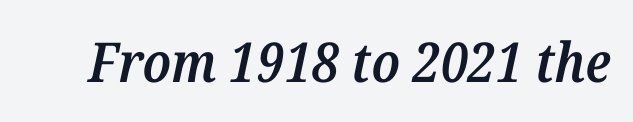
Q: Is the text bold? A: Semi-bold.
Q: Is the text italic (slanted)? A: Yes, it leans right by about 12 degrees.
Q: Is the typeface a serif or a sans-serif typeface? A: Serif.
Q: Is the text underlined? A: No.
Q: Is the spacing between letters normal or unusually wide? A: Normal.
Q: Width (condensed, normal, or wide)? A: Normal.
Q: Stroke contrast? A: Medium.
Q: x-height? A: Medium.
Q: Monospaced? A: No.
